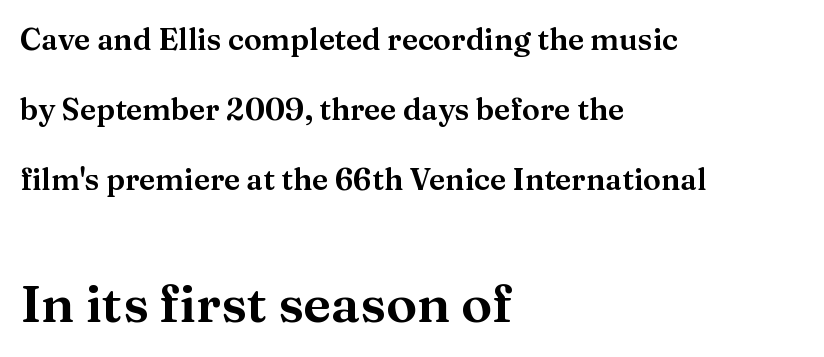
Q: Is the text italic (slanted)? A: No, it is upright.
Q: Is the typeface a serif or a sans-serif typeface? A: Serif.
Q: Is the text underlined? A: No.
Q: How is the paragraph aligned? A: Left-aligned.
Q: Is the spacing between letters normal or unusually wide? A: Normal.
Q: Is the spacing between lines tight, normal or loose? A: Loose.
Q: Which block of text is set in a larger size, the first (top) or the second (bottom)? A: The second (bottom) one.
Q: Width (condensed, normal, or wide)? A: Normal.
Q: Stroke contrast? A: Medium.
Q: x-height? A: Medium.
Q: Monospaced? A: No.
